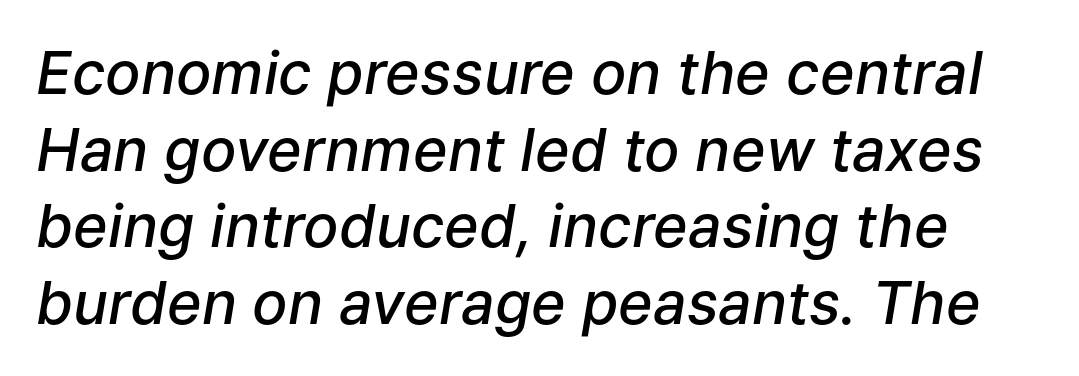
The image shows 59 px semibold type, italic (leaning right); set normal line spacing (1.3x), normal letter spacing, not underlined; low stroke contrast and a medium x-height.
